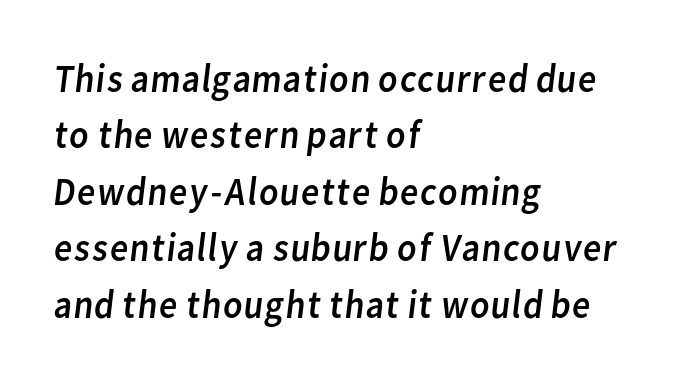
Q: Is the text bold? A: No.
Q: Is the typeface a serif or a sans-serif typeface? A: Sans-serif.
Q: Is the text underlined? A: No.
Q: How is the paragraph aligned? A: Left-aligned.
Q: Is the spacing between letters normal or unusually wide? A: Normal.
Q: Is the spacing between lines tight, normal or loose? A: Normal.
Q: Width (condensed, normal, or wide)? A: Normal.
Q: Stroke contrast? A: Low.
Q: x-height? A: Medium.
Q: Monospaced? A: No.
